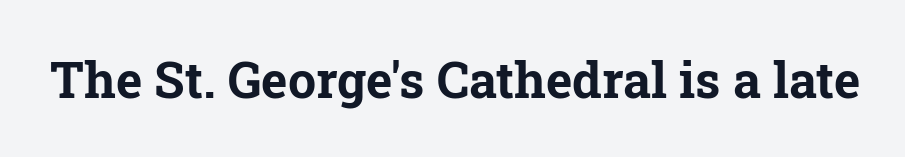
{"serif": "yes", "italic": "no", "bold": "yes", "weight": "bold", "width": "normal", "stroke_contrast": "low", "x_height": "medium", "monospaced": "no", "underline": "no", "letter_spacing": "normal", "letter_spacing_em": 0.0, "glyph_px": 50}
